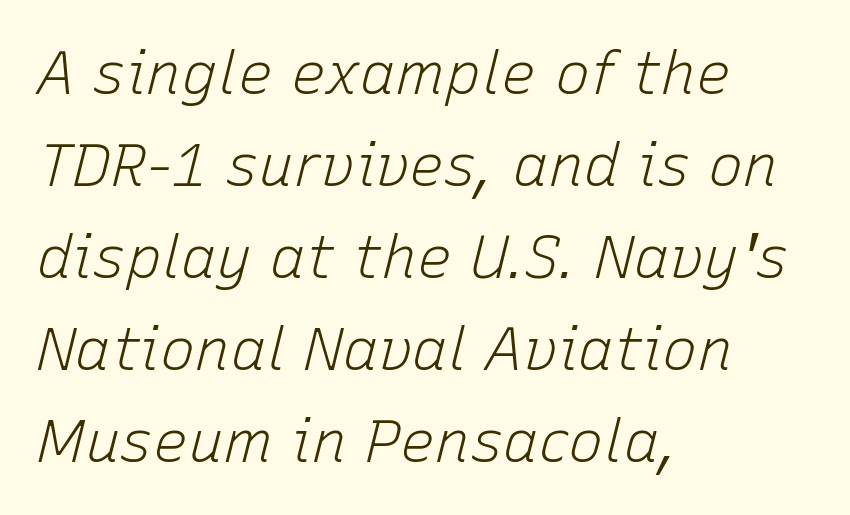
The image shows 59 px light type, italic (leaning right); set left-aligned, normal line spacing (1.56x), normal letter spacing, not underlined; low stroke contrast and a medium x-height.
